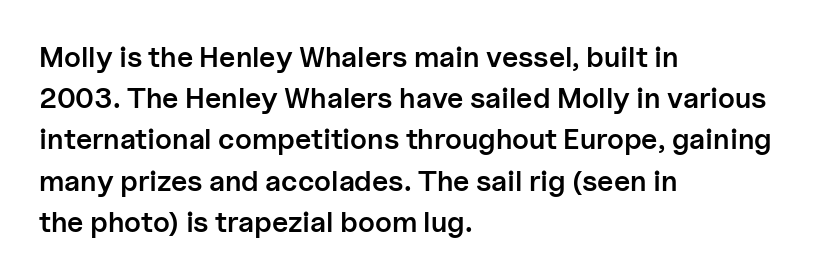
Weight: semibold (demi). The paragraph shown leans on its left margin. Is there much room between lines? A standard amount, neither cramped nor airy. The tracking reads as untouched default to a designer's eye. This sample has the flowing, uneven cadence of proportional lettering. This is roman type, the default non-slanted kind.
